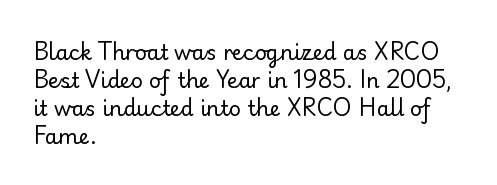
The paragraph has a hard left edge and a soft right edge. Rows of type keep a routine distance in the vertical direction. The letters sit at their default tracking, neither squeezed nor spread. Posture: vertical.
